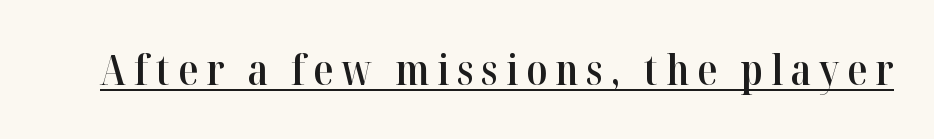
Regarding serifs, this sample has them. Spacing verdict: proportional, widths tailored to each character. This sample uses an upright cut, with every glyph sitting square on the baseline. Glance below the letters and you will spot a drawn line. Bold? Not quite — semibold, heavier than regular but stopping short.
